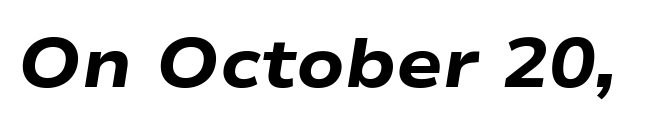
Glyph-to-glyph distance matches everyday printed text. Pretty heavy lettering here — definitely bold. The gap between lines stays unmarked. The letters are slanted; this is an italic face. Here the designer chose a conventional face with non-uniform glyph widths.
